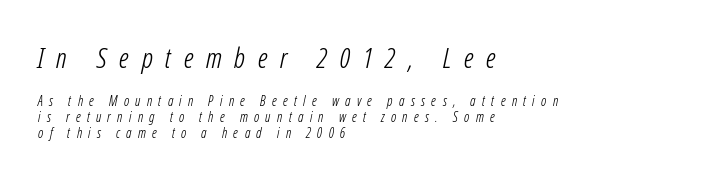
The image shows 28 px light, condensed sans-serif type; set left-aligned, tight line spacing (1.11x), unusually wide letter spacing (+0.45 em), not underlined; the first (top) block is 2.0x larger; low stroke contrast and a medium x-height.
